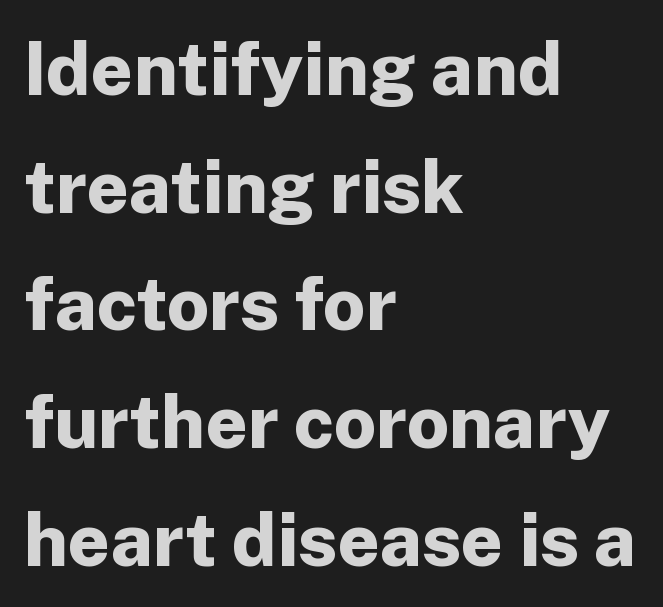
Every row of glyphs begins at an identical x-position on the left. Heavy-handed strokes throughout: this text is bold. Between one letter and the next there's only the usual sliver of space. I'd call this a sans setting — the letters go barefoot. When letters stand straight like this, we call the style roman or upright.
